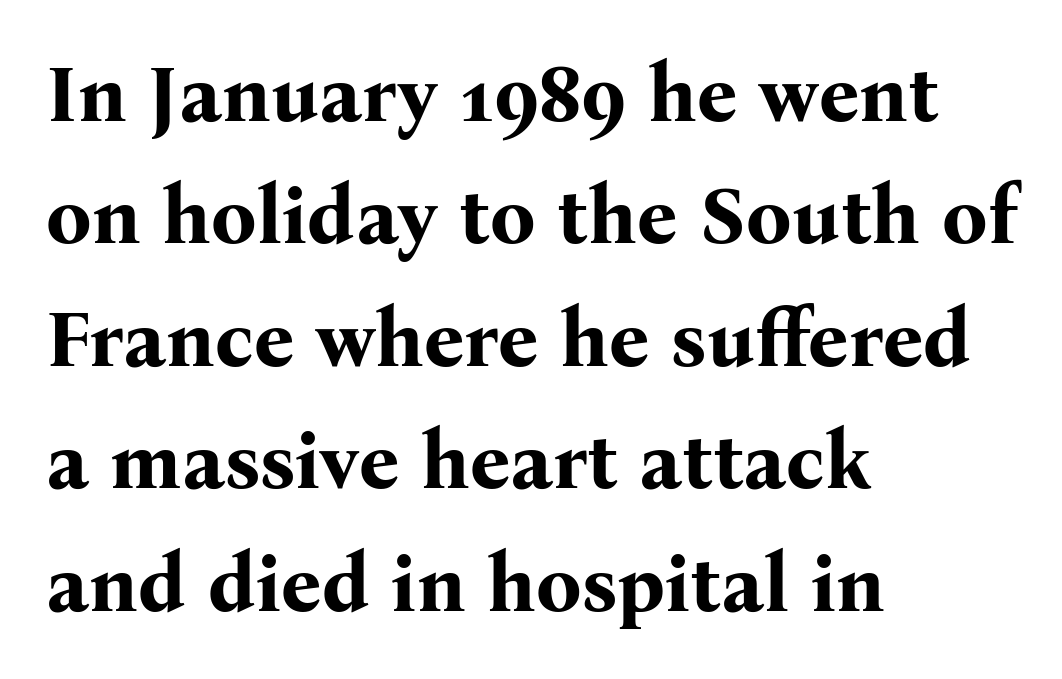
Q: Is the text bold? A: Yes.
Q: Is the text italic (slanted)? A: No, it is upright.
Q: Is the typeface a serif or a sans-serif typeface? A: Serif.
Q: Is the text underlined? A: No.
Q: How is the paragraph aligned? A: Left-aligned.
Q: Is the spacing between letters normal or unusually wide? A: Normal.
Q: Is the spacing between lines tight, normal or loose? A: Normal.
Q: Width (condensed, normal, or wide)? A: Normal.
Q: Stroke contrast? A: Medium.
Q: x-height? A: Medium.
Q: Monospaced? A: No.
